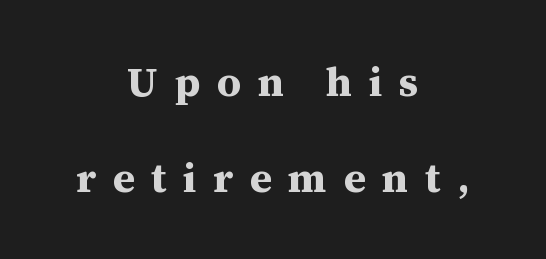
Q: Is the text bold? A: Yes.
Q: Is the text italic (slanted)? A: No, it is upright.
Q: Is the typeface a serif or a sans-serif typeface? A: Serif.
Q: Is the text underlined? A: No.
Q: How is the paragraph aligned? A: Centered.
Q: Is the spacing between letters normal or unusually wide? A: Unusually wide.
Q: Is the spacing between lines tight, normal or loose? A: Loose.
Q: Width (condensed, normal, or wide)? A: Normal.
Q: Stroke contrast? A: Medium.
Q: x-height? A: Medium.
Q: Monospaced? A: No.
